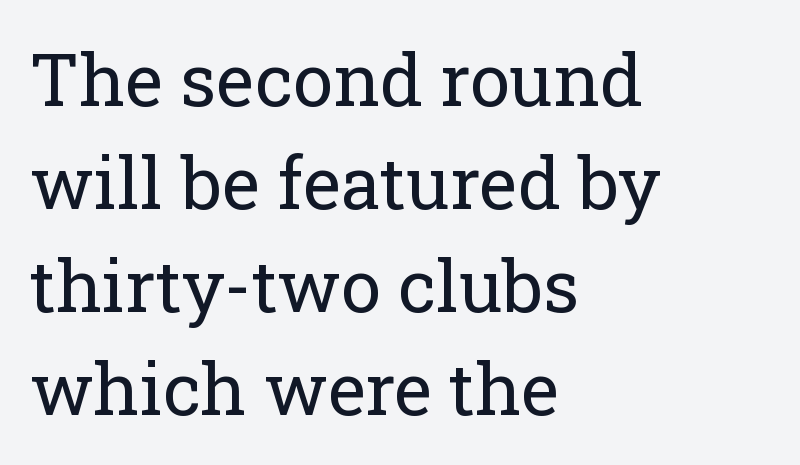
The image shows 72 px regular-weight serif type, upright; set left-aligned, normal line spacing (1.43x), normal letter spacing, not underlined; low stroke contrast and a medium x-height.
